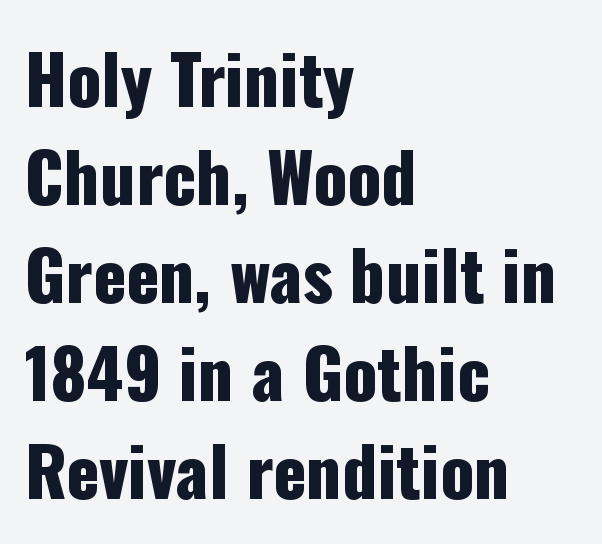
The image shows 68 px condensed sans-serif type, upright; set left-aligned, normal line spacing (1.44x), normal letter spacing, not underlined; low stroke contrast and a medium x-height.
